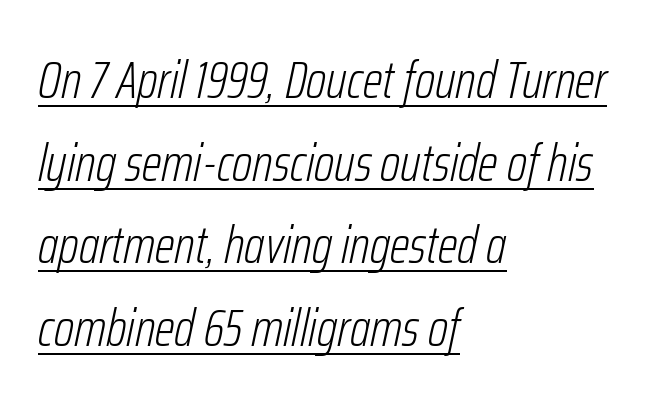
{"italic": "yes", "lean": "right", "slant_degrees": 12, "bold": "no", "weight": "light", "width": "condensed", "stroke_contrast": "low", "x_height": "medium", "monospaced": "no", "underline": "yes", "align": "left", "line_spacing": "normal", "line_spacing_ratio": 1.59, "letter_spacing": "normal", "letter_spacing_em": 0.0, "glyph_px": 52}
